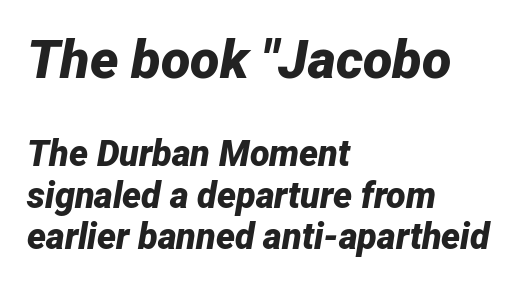
Q: Is the text bold? A: Yes.
Q: Is the text italic (slanted)? A: Yes, it leans right by about 12 degrees.
Q: Is the text underlined? A: No.
Q: How is the paragraph aligned? A: Left-aligned.
Q: Is the spacing between letters normal or unusually wide? A: Normal.
Q: Is the spacing between lines tight, normal or loose? A: Tight.
Q: Which block of text is set in a larger size, the first (top) or the second (bottom)? A: The first (top) one.
Q: Width (condensed, normal, or wide)? A: Normal.
Q: Stroke contrast? A: Low.
Q: x-height? A: Medium.
Q: Monospaced? A: No.
